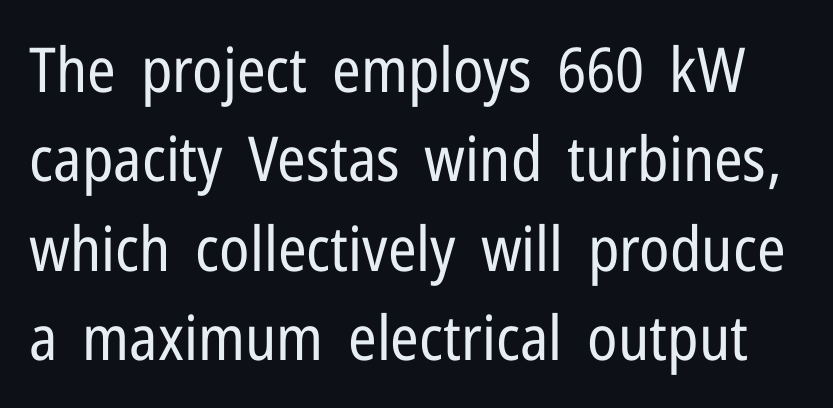
The weight would be labelled regular, book, light, or lighter still. The designer went with a sans here, leaving each stem footless. Inter-character spacing is left at the font's built-in metrics. Honestly, there is no underline to notice here at all. The vertical gap from one line to the next is medium.
